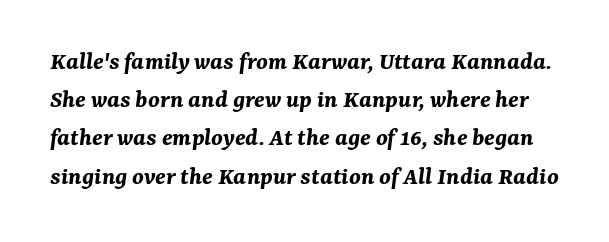
{"italic": "yes", "lean": "right", "slant_degrees": 7, "bold": "yes", "underline": "no", "line_spacing": "normal", "line_spacing_ratio": 1.47, "letter_spacing": "normal", "letter_spacing_em": 0.0, "glyph_px": 26}
